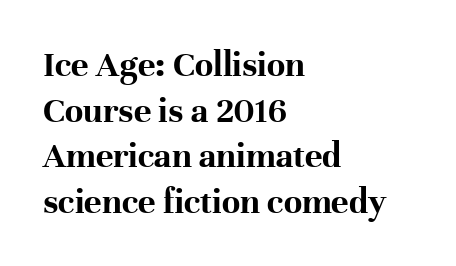
Where is the straight margin? On the left. Weight: bold. A typesetter would mark this as roman, not italic. Each word holds together tightly as a unit, with standard inter-letter gaps.
